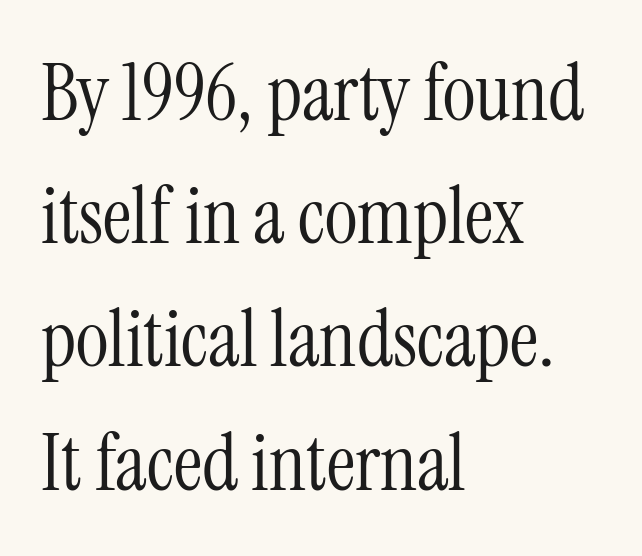
The image shows 79 px light, condensed serif type, upright; set left-aligned, normal line spacing (1.56x), normal letter spacing, not underlined; medium stroke contrast and a medium x-height.
